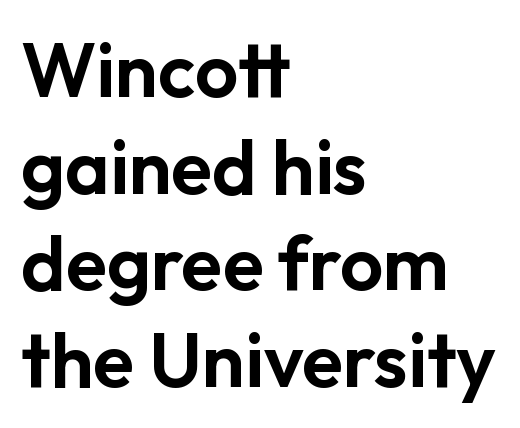
Q: Is the text italic (slanted)? A: No, it is upright.
Q: Is the typeface a serif or a sans-serif typeface? A: Sans-serif.
Q: Is the text underlined? A: No.
Q: How is the paragraph aligned? A: Left-aligned.
Q: Is the spacing between letters normal or unusually wide? A: Normal.
Q: Is the spacing between lines tight, normal or loose? A: Normal.
Q: Width (condensed, normal, or wide)? A: Normal.
Q: Stroke contrast? A: Low.
Q: x-height? A: Medium.
Q: Monospaced? A: No.
